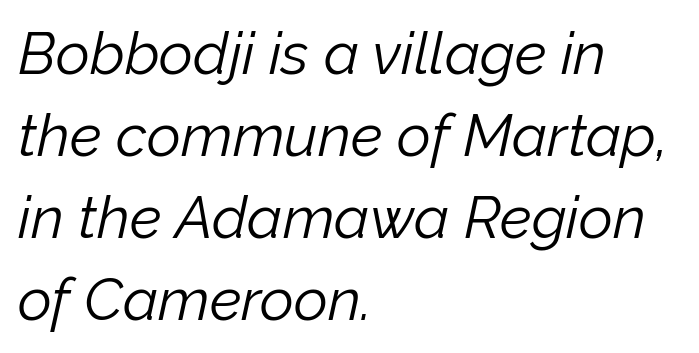
Q: Is the text bold? A: No.
Q: Is the text italic (slanted)? A: Yes, it leans right by about 12 degrees.
Q: Is the text underlined? A: No.
Q: How is the paragraph aligned? A: Left-aligned.
Q: Is the spacing between letters normal or unusually wide? A: Normal.
Q: Is the spacing between lines tight, normal or loose? A: Normal.
Q: Width (condensed, normal, or wide)? A: Normal.
Q: Stroke contrast? A: Low.
Q: x-height? A: Medium.
Q: Monospaced? A: No.
